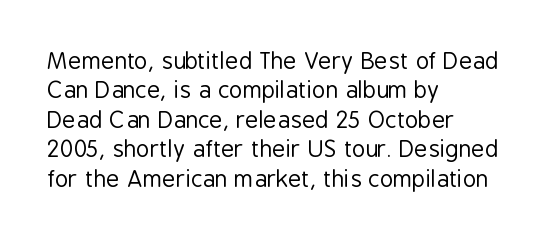
It's the straight-up-and-down kind of type. The face used here is rendered with its standard letterfit. The setting favours the left margin, as ordinary paragraphs usually do. This is not heavy type; no bold has been used. Interline gaps are of average width in this sample.
